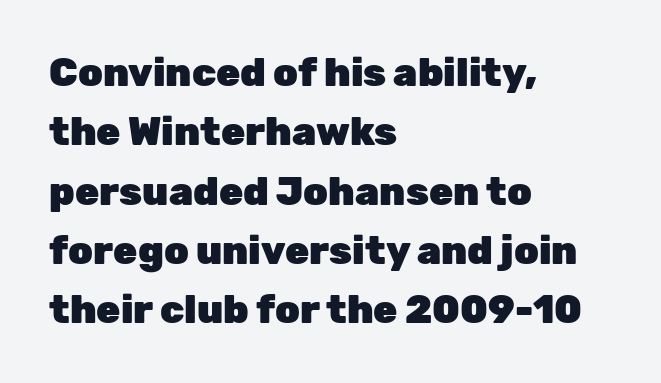
A typesetter would call this proportional, since set widths differ per character. Does the leading feel generous? No, just average. The baseline area is clear. The typeface chosen for these lines omits serifs. How heavy is the stroke? Heavy — this is a bold. Rendered with straight, roman letterforms.
